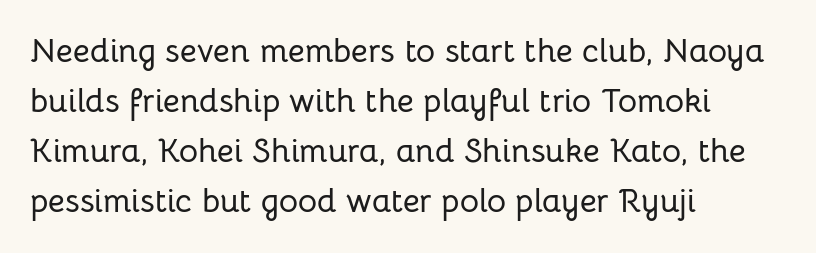
Q: Is the text italic (slanted)? A: No, it is upright.
Q: Is the typeface a serif or a sans-serif typeface? A: Sans-serif.
Q: Is the text underlined? A: No.
Q: How is the paragraph aligned? A: Left-aligned.
Q: Is the spacing between letters normal or unusually wide? A: Normal.
Q: Is the spacing between lines tight, normal or loose? A: Normal.
Q: Width (condensed, normal, or wide)? A: Normal.
Q: Stroke contrast? A: Low.
Q: x-height? A: Medium.
Q: Monospaced? A: No.
